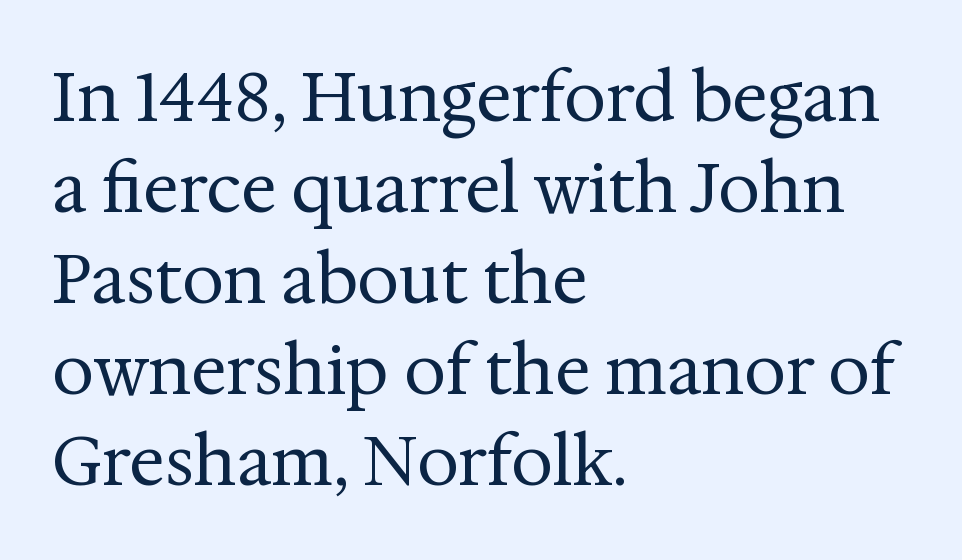
Counters stay open thanks to moderate or lighter strokes. Do the characters align in a grid? No, the font is proportional. Are there feet on the stems? There are — it's a serif. Vertically, the passage feels balanced, rows spaced as you'd expect. The compositor pushed each line to the left boundary.
